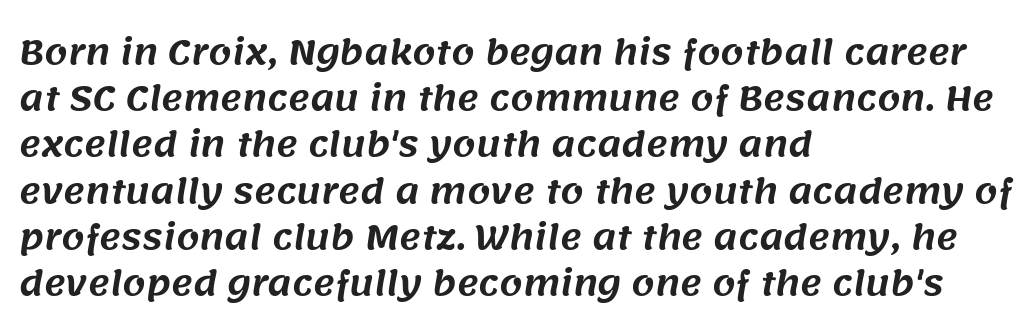
Vertical spacing — default. These lines keep a tight, regular rhythm from letter to letter. Layout note: lines flush left. Is this a fixed-width face? No — the glyphs have proportional, varying widths. No feet cap the strokes, marking this as sans-serif type.
